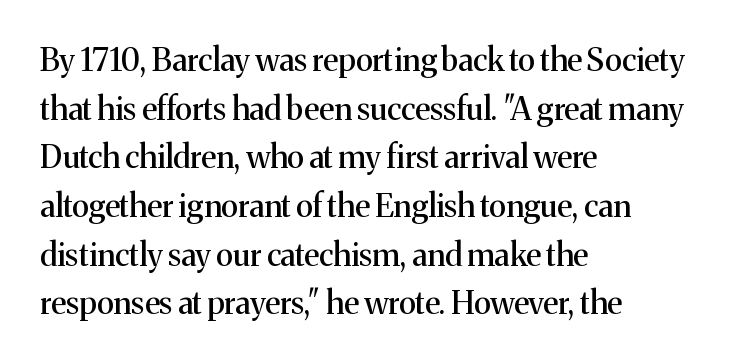
The words here are not underlined. Each letter keeps its own natural width here, so spacing adapts to shape. Does the leading feel generous? No, just average. Designer's note — italics off, roman on. Spacing between characters is what you'd get straight out of the box. Notice how the passage keeps a crisp vertical edge on the left only.
